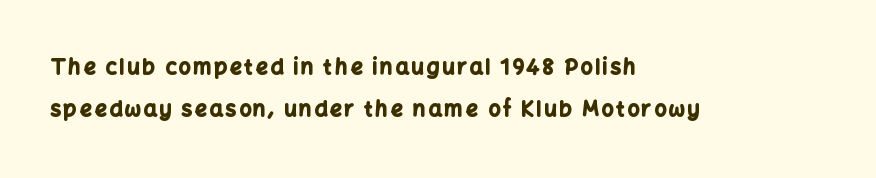
The image shows 21 px bold type, upright; set left-aligned, loose line spacing (2.0x), not underlined.
